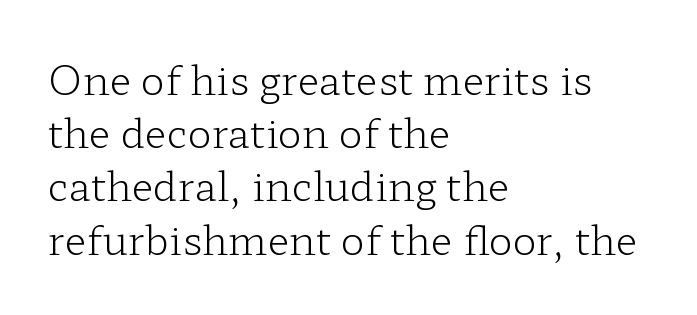
{"serif": "yes", "italic": "no", "bold": "no", "weight": "light", "width": "wide", "stroke_contrast": "low", "x_height": "medium", "monospaced": "no", "underline": "no", "align": "left", "line_spacing": "normal", "line_spacing_ratio": 1.33, "letter_spacing": "normal", "letter_spacing_em": 0.0, "glyph_px": 40}
